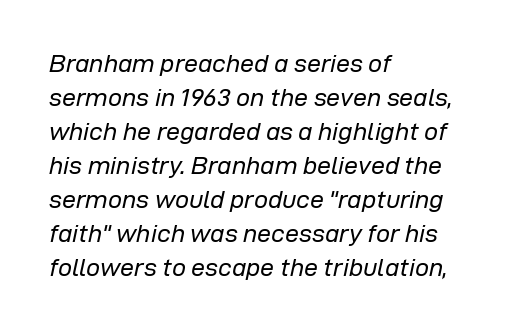
{"italic": "yes", "lean": "right", "slant_degrees": 12, "bold": "no", "underline": "no", "align": "left", "line_spacing": "normal", "line_spacing_ratio": 1.36, "letter_spacing": "normal", "letter_spacing_em": 0.0, "glyph_px": 25}
